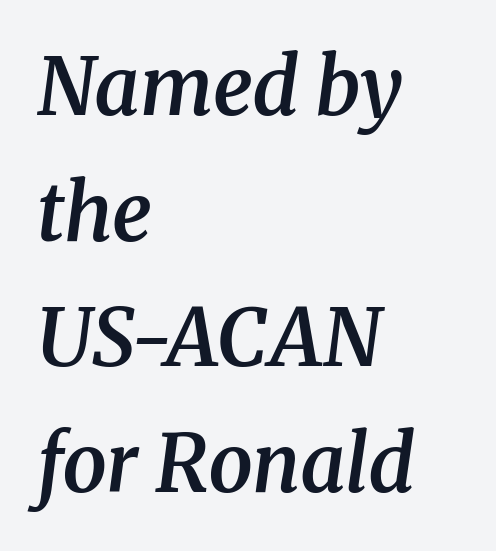
Weight: semibold (demi). Slanted lettering throughout. The baseline area is clear. Each letter's strokes conclude with small projecting serifs. The face used here is proportionally spaced, like ordinary book or web type. Standard letterfit; no display-style spreading of the glyphs.
